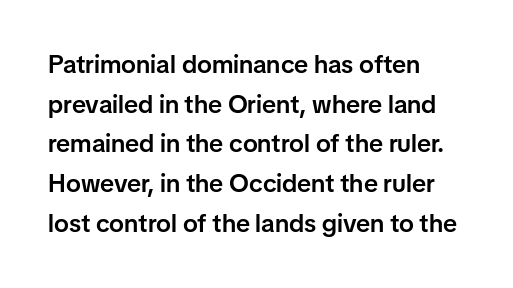
Q: Is the text bold? A: Semi-bold.
Q: Is the text italic (slanted)? A: No, it is upright.
Q: Is the text underlined? A: No.
Q: How is the paragraph aligned? A: Left-aligned.
Q: Is the spacing between letters normal or unusually wide? A: Normal.
Q: Is the spacing between lines tight, normal or loose? A: Normal.
